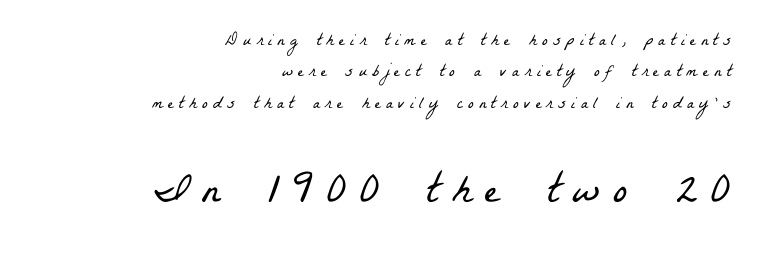
Here the glyphs are tracked loosely, breaking word shapes into spaced letters. Is this a fixed-width face? No — the glyphs have proportional, varying widths. The characters display serif detailing at their extremities. The font is comparable to plain body text, perhaps lighter.
